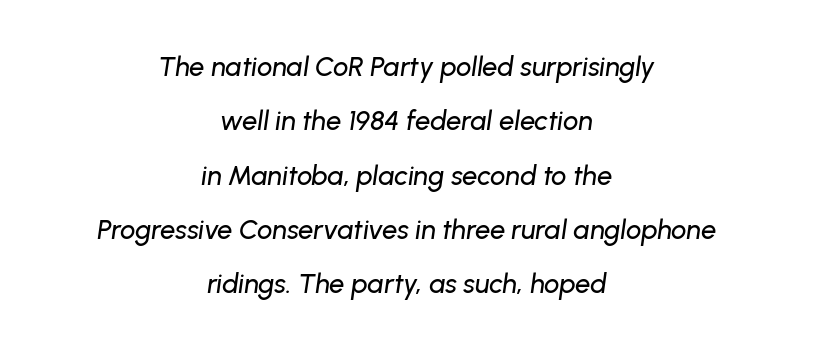
Q: Is the text italic (slanted)? A: Yes, it leans right by about 8 degrees.
Q: Is the text underlined? A: No.
Q: How is the paragraph aligned? A: Centered.
Q: Is the spacing between letters normal or unusually wide? A: Normal.
Q: Is the spacing between lines tight, normal or loose? A: Loose.
